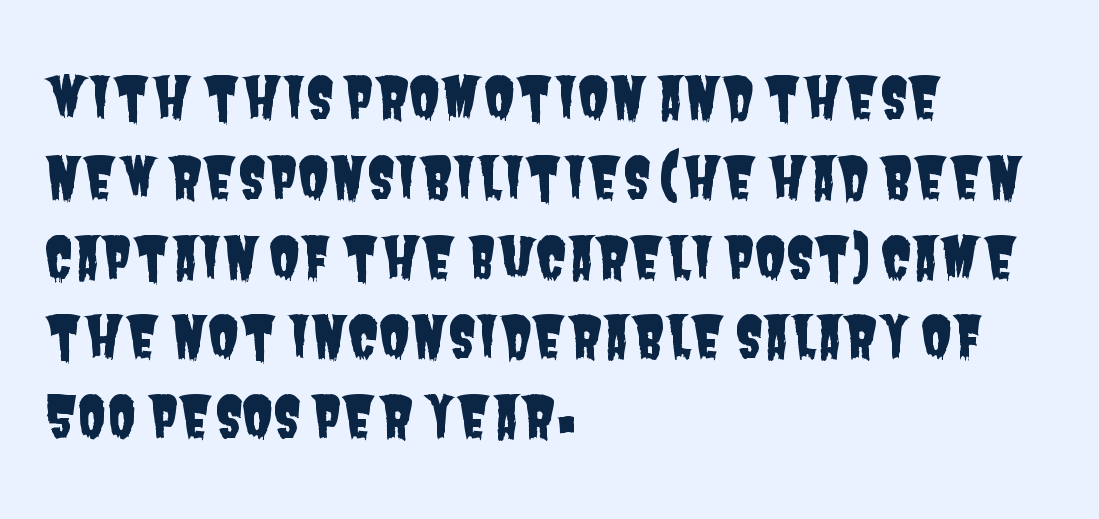
Q: Is the typeface a serif or a sans-serif typeface? A: Sans-serif.
Q: Is the text underlined? A: No.
Q: How is the paragraph aligned? A: Left-aligned.
Q: Is the spacing between letters normal or unusually wide? A: Normal.
Q: Is the spacing between lines tight, normal or loose? A: Normal.
Q: Width (condensed, normal, or wide)? A: Condensed.
Q: Stroke contrast? A: Low.
Q: x-height? A: Large.
Q: Monospaced? A: No.
